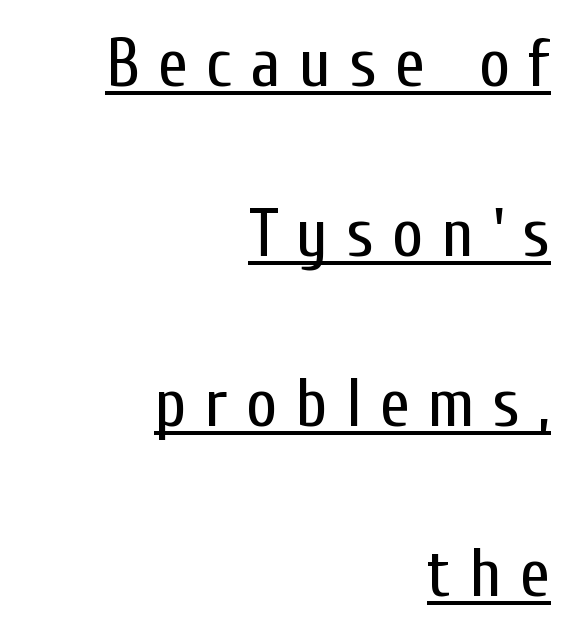
The letters advance in unequal steps, a hallmark of proportional type. Short note: letters widely spaced. Alignment: flush right. A quiet, ordinary-to-light weight characterises the typeface. The typography opts for an upright posture over an oblique one. A great deal of white space separates one row of letters from the next.
